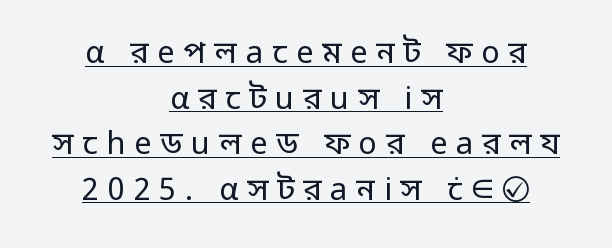
{"serif": "no", "italic": "no", "bold": "no", "weight": "regular", "width": "normal", "stroke_contrast": "low", "x_height": "medium", "monospaced": "no", "underline": "yes", "align": "center", "line_spacing": "normal", "line_spacing_ratio": 1.47, "letter_spacing": "wide", "letter_spacing_em": 0.28, "glyph_px": 31}
